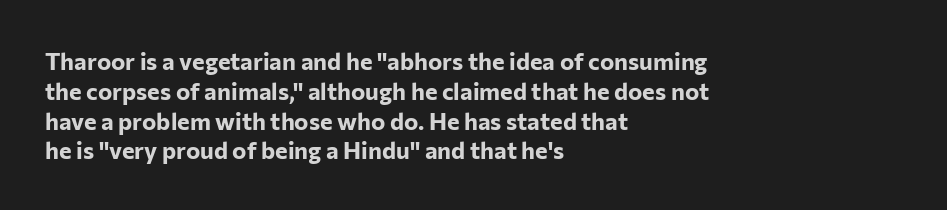
The image shows 24 px bold type, upright; set left-aligned, line spacing 1.24x, normal letter spacing, not underlined.
